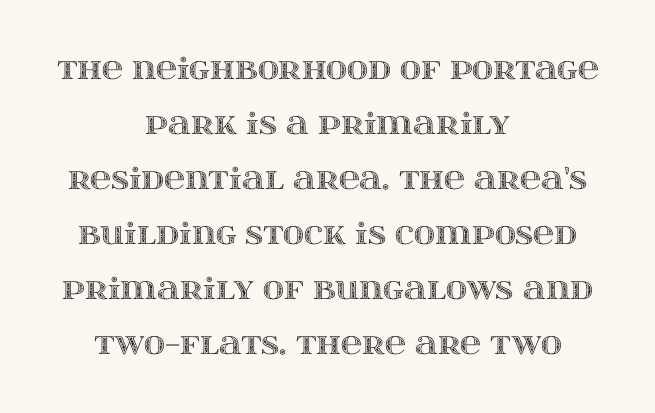
{"italic": "no", "width": "wide", "x_height": "large", "monospaced": "no", "underline": "no", "align": "center", "line_spacing": "loose", "line_spacing_ratio": 1.9, "letter_spacing": "normal", "letter_spacing_em": 0.0, "glyph_px": 29}
